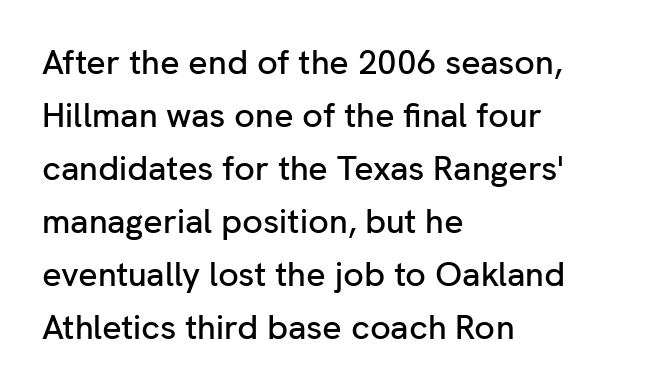
{"serif": "no", "italic": "no", "width": "normal", "stroke_contrast": "low", "x_height": "medium", "monospaced": "no", "underline": "no", "align": "left", "line_spacing": "normal", "line_spacing_ratio": 1.56, "letter_spacing": "normal", "letter_spacing_em": 0.0, "glyph_px": 34}
